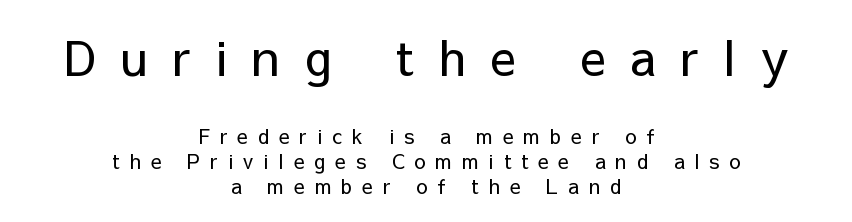
Q: Is the text bold? A: No.
Q: Is the text italic (slanted)? A: No, it is upright.
Q: Is the typeface a serif or a sans-serif typeface? A: Sans-serif.
Q: Is the text underlined? A: No.
Q: How is the paragraph aligned? A: Centered.
Q: Is the spacing between letters normal or unusually wide? A: Unusually wide.
Q: Is the spacing between lines tight, normal or loose? A: Normal.
Q: Which block of text is set in a larger size, the first (top) or the second (bottom)? A: The first (top) one.
Q: Width (condensed, normal, or wide)? A: Normal.
Q: Stroke contrast? A: Low.
Q: x-height? A: Medium.
Q: Monospaced? A: No.
